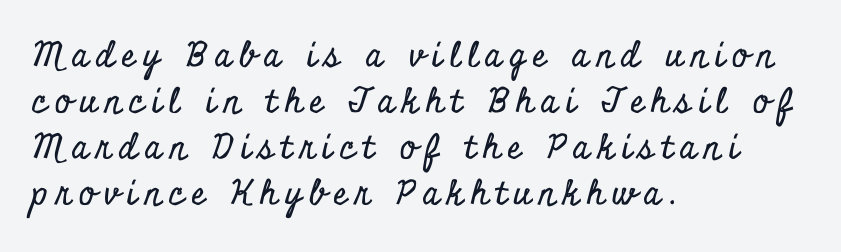
Q: Is the text italic (slanted)? A: Yes.
Q: Is the typeface a serif or a sans-serif typeface? A: Serif.
Q: Is the text underlined? A: No.
Q: How is the paragraph aligned? A: Left-aligned.
Q: Is the spacing between letters normal or unusually wide? A: Unusually wide.
Q: Is the spacing between lines tight, normal or loose? A: Normal.
Q: Width (condensed, normal, or wide)? A: Condensed.
Q: Stroke contrast? A: Low.
Q: x-height? A: Small.
Q: Monospaced? A: No.
